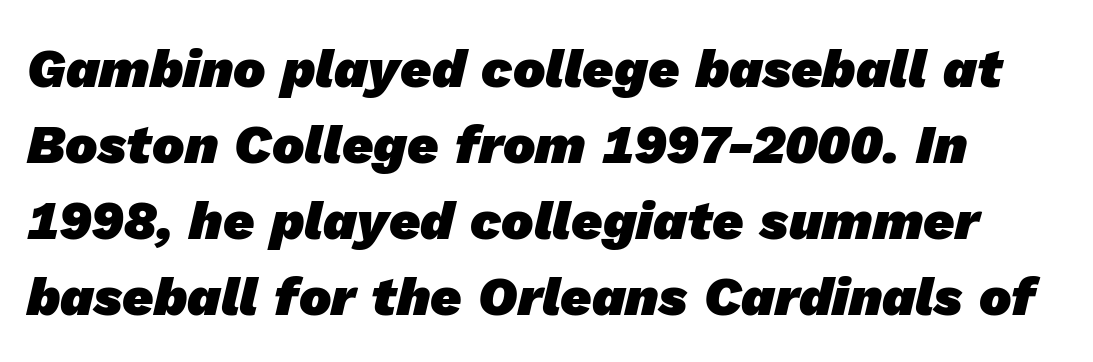
Q: Is the text bold? A: Yes.
Q: Is the typeface a serif or a sans-serif typeface? A: Sans-serif.
Q: Is the text underlined? A: No.
Q: Is the spacing between letters normal or unusually wide? A: Normal.
Q: Is the spacing between lines tight, normal or loose? A: Normal.
Q: Width (condensed, normal, or wide)? A: Normal.
Q: Stroke contrast? A: Low.
Q: x-height? A: Medium.
Q: Monospaced? A: No.
